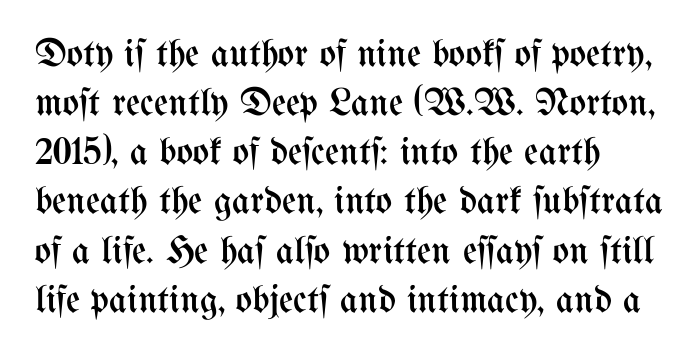
The image shows 39 px regular-weight, condensed type, upright; set left-aligned, normal line spacing (1.26x), normal letter spacing, not underlined; medium stroke contrast and a medium x-height.
